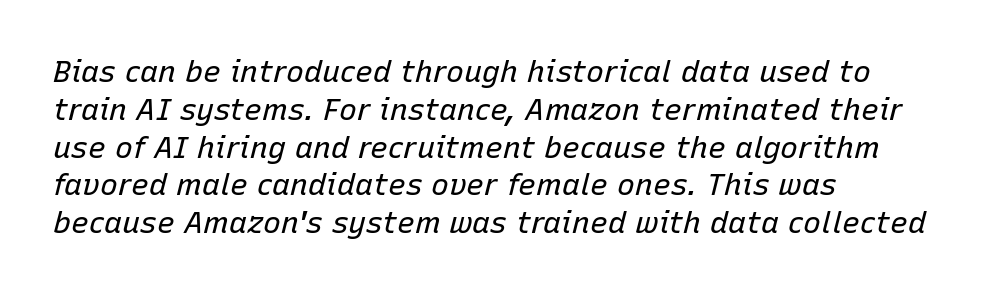
Looking at the ascenders, they clearly lean. Underline: absent. This block has exactly the height ordinary leading produces. The passage shown is typed in a proportional face where columns would drift.
